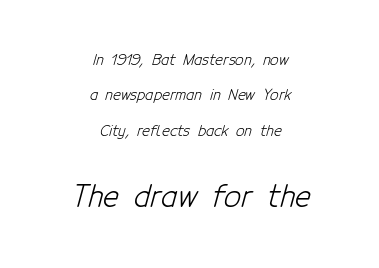
You could not count columns in this text — the font is proportionally spaced. Tracking here is standard; glyphs follow each other at the usual distance. The block sitting lower on the canvas is the one with enlarged characters. Note: no serifs on the glyphs. This rendering uses center alignment, leaving both contours irregular but symmetric. Nothing heavy about these letters — not bold at all.
